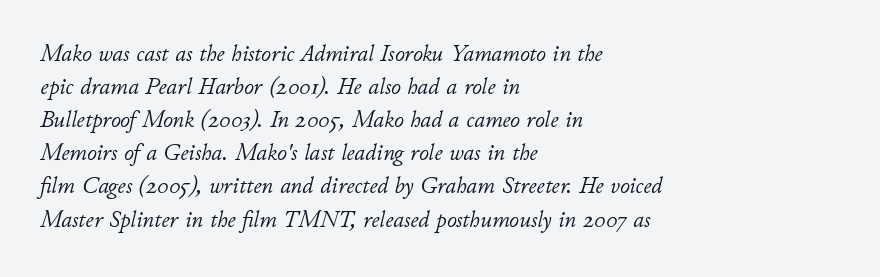
{"italic": "yes", "lean": "right", "slant_degrees": 11, "bold": "no", "underline": "no", "align": "left", "line_spacing": "normal", "line_spacing_ratio": 1.38, "letter_spacing": "normal", "letter_spacing_em": 0.0, "glyph_px": 24}
